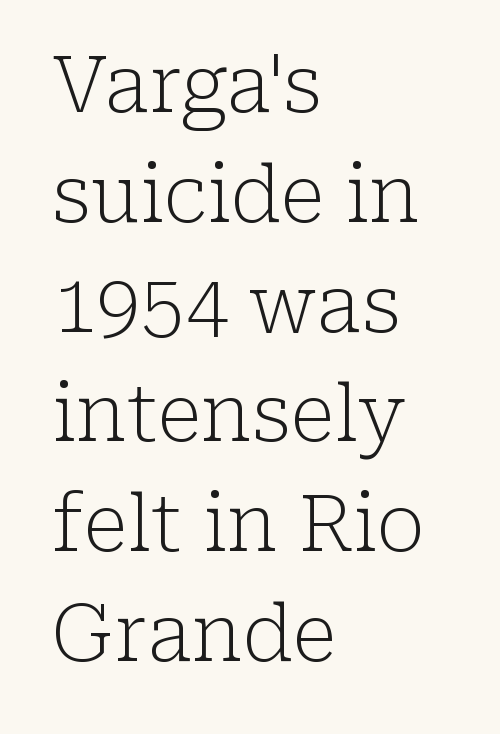
The image shows 79 px light serif type, upright; set left-aligned, normal line spacing (1.39x), normal letter spacing, not underlined; low stroke contrast and a medium x-height.
